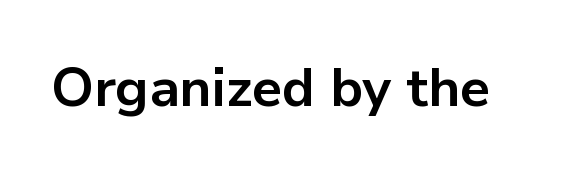
Stroke terminals: plain, sans-serif. Designer's note — italics off, roman on. Each letter keeps its own natural width here, so spacing adapts to shape. No word sits above an underline.
